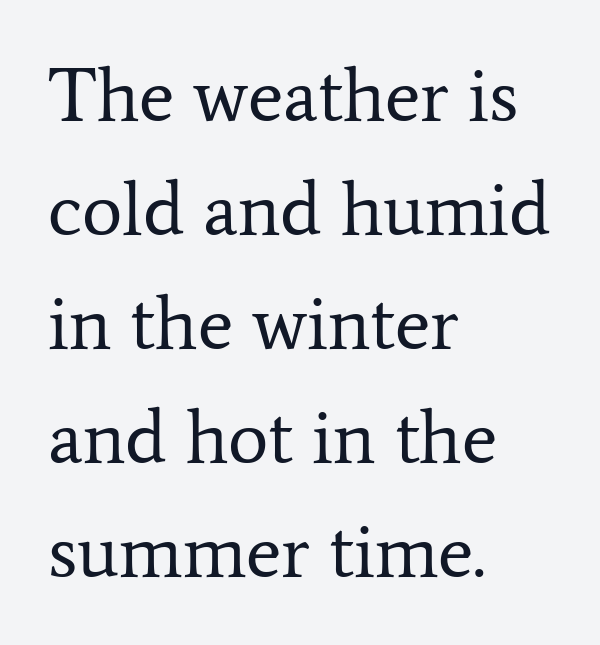
In terms of letterspacing, this is plain default setting. You can tell from the footed stems that serif type was used. The space between consecutive lines is moderate. No italicization has been applied; the sample stays upright.
